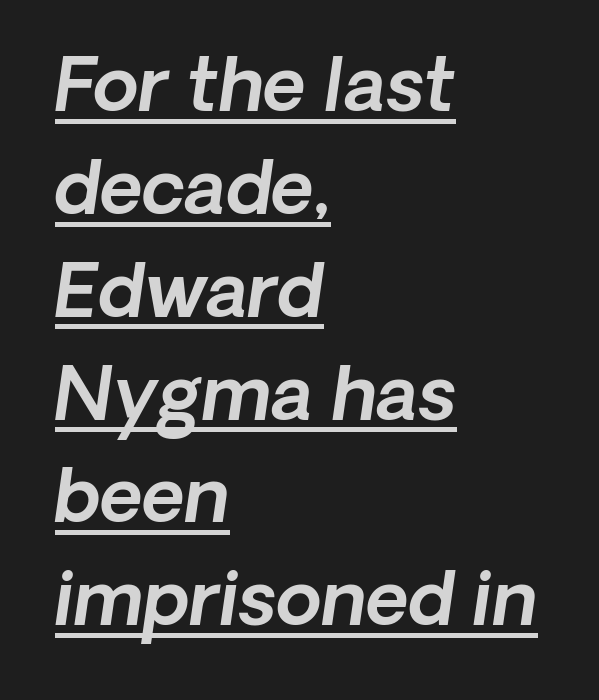
Leading matches the norm, producing a regular column. The letters carry no serifs — their stems end cleanly without finishing strokes. Students, observe the line beneath the letters — that is underlining. Is this a fixed-width face? No — the glyphs have proportional, varying widths.
